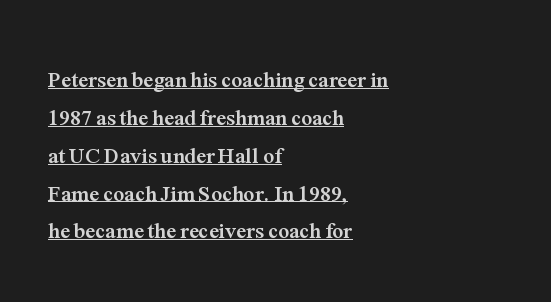
Q: Is the text bold? A: Yes.
Q: Is the text italic (slanted)? A: No, it is upright.
Q: Is the text underlined? A: Yes.
Q: How is the paragraph aligned? A: Left-aligned.
Q: Is the spacing between letters normal or unusually wide? A: Normal.
